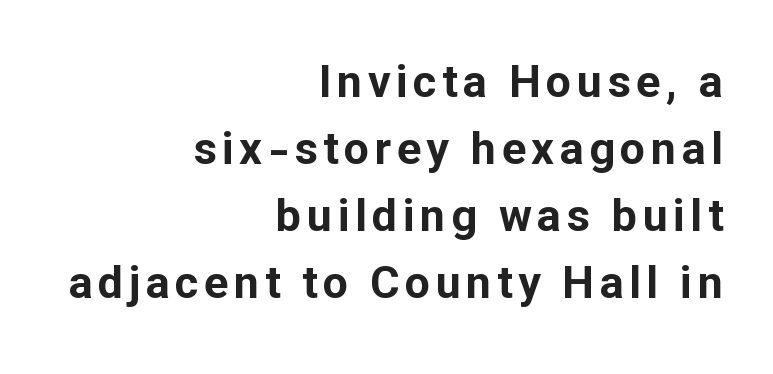
Vertically, the passage feels balanced, rows spaced as you'd expect. The typesetter chose a ragged-left arrangement here. This sample has the flowing, uneven cadence of proportional lettering. The lettering holds an erect, upright posture throughout. Heavy, bold letterforms. These lines are composed in type without serifs.
